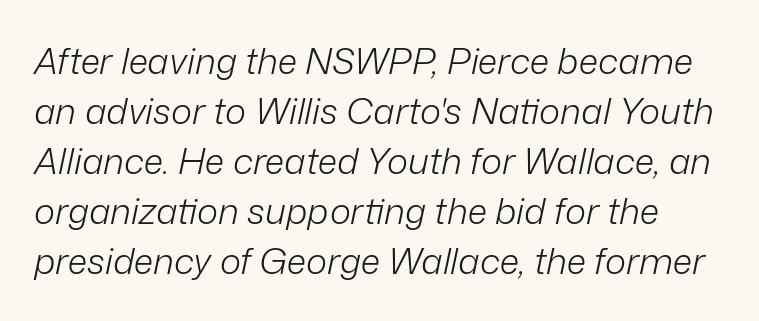
The image shows 36 px light type, italic (leaning right); set normal line spacing (1.39x), normal letter spacing, not underlined; low stroke contrast and a medium x-height.
